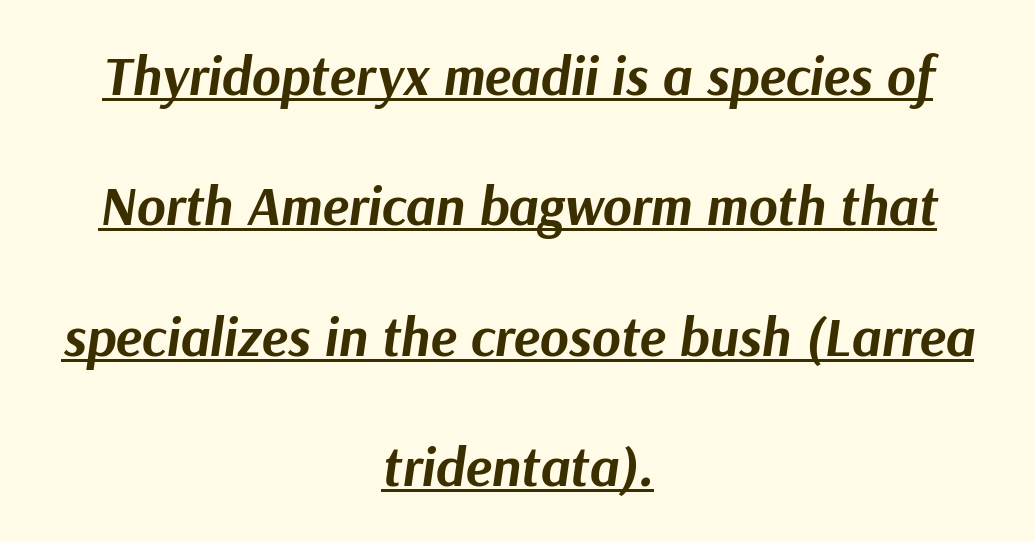
Q: Is the text bold? A: Yes.
Q: Is the text italic (slanted)? A: Yes, it leans right by about 9 degrees.
Q: Is the text underlined? A: Yes.
Q: How is the paragraph aligned? A: Centered.
Q: Is the spacing between letters normal or unusually wide? A: Normal.
Q: Is the spacing between lines tight, normal or loose? A: Loose.
Q: Width (condensed, normal, or wide)? A: Normal.
Q: Stroke contrast? A: Medium.
Q: x-height? A: Medium.
Q: Monospaced? A: No.
